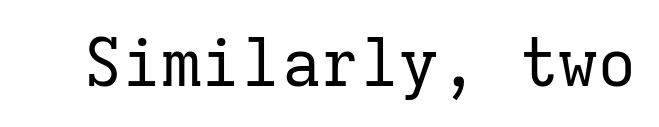
{"serif": "yes", "italic": "no", "bold": "no", "weight": "regular", "width": "normal", "stroke_contrast": "low", "x_height": "medium", "monospaced": "yes", "underline": "no", "letter_spacing": "normal", "letter_spacing_em": 0.0, "glyph_px": 66}
